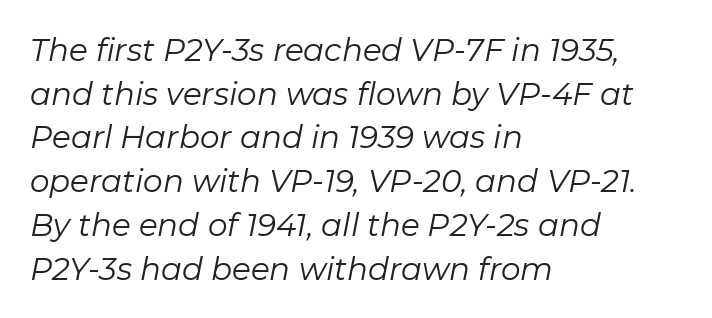
The image shows 31 px regular-weight type, italic (leaning right); set left-aligned, normal line spacing (1.41x), normal letter spacing, not underlined; low stroke contrast and a medium x-height.
